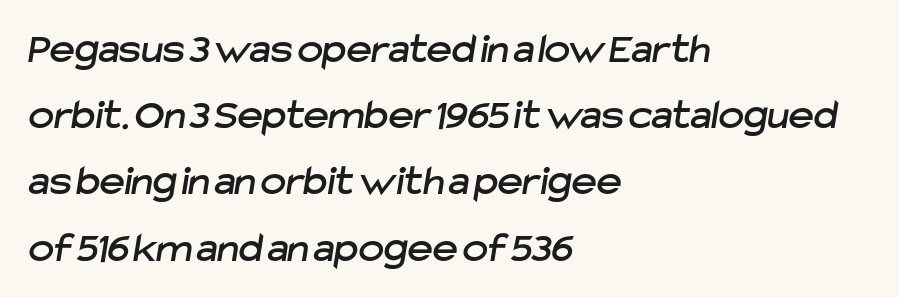
Q: Is the typeface a serif or a sans-serif typeface? A: Sans-serif.
Q: Is the text underlined? A: No.
Q: How is the paragraph aligned? A: Left-aligned.
Q: Is the spacing between letters normal or unusually wide? A: Normal.
Q: Is the spacing between lines tight, normal or loose? A: Normal.
Q: Width (condensed, normal, or wide)? A: Normal.
Q: Stroke contrast? A: Low.
Q: x-height? A: Medium.
Q: Monospaced? A: No.
